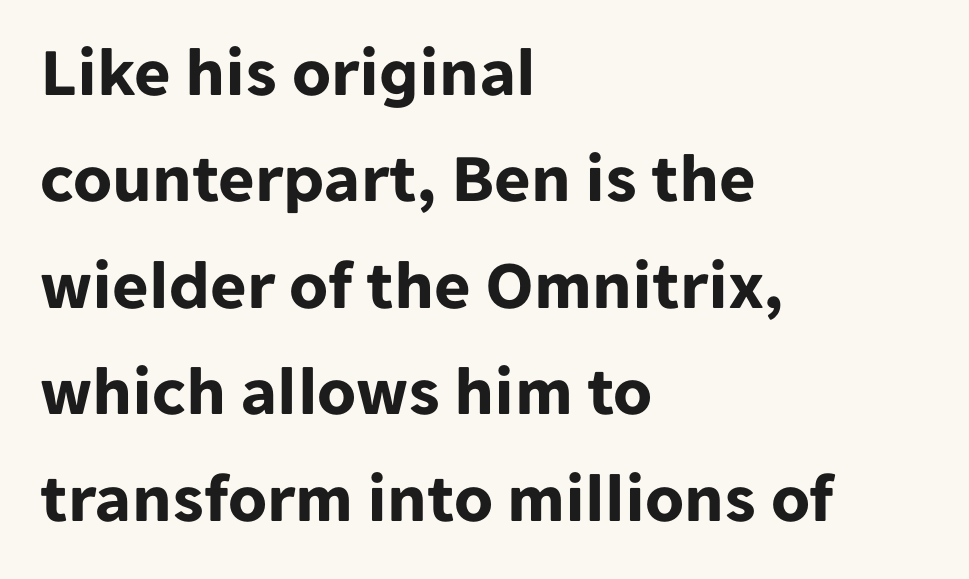
Here the designer chose a conventional face with non-uniform glyph widths. The face used here is a sans, in the tradition of grotesques and geometrics. Rendered with straight, roman letterforms. Default kerning and tracking; the words read as compact shapes. Layout note: lines flush left. Type without underlining.
